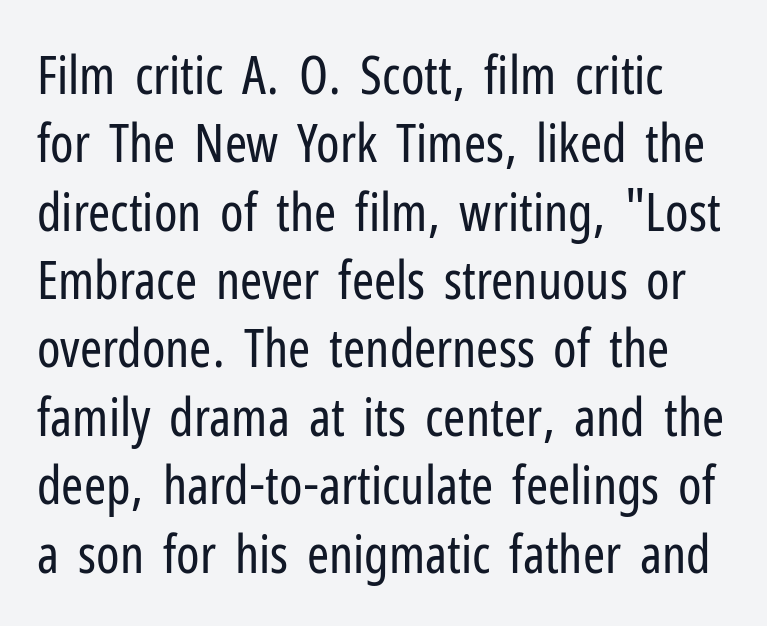
Heaviness? Minimal to ordinary, like unemphasized prose. Interline gaps are of average width in this sample. Proportional: the letters do not fall into vertical columns. Bare-footed words on every line.
